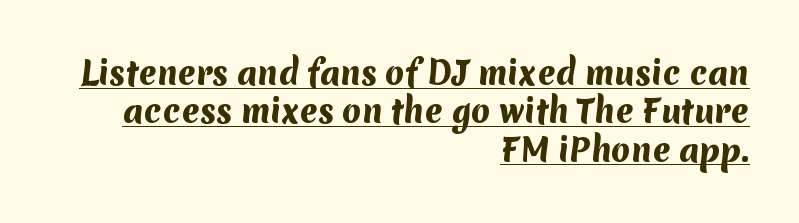
What decoration does the sample have? An underline. Do the characters align in a grid? No, the font is proportional. Examine the stroke ends and you'll find no serifs. The rendering uses a bold face; every stroke is thick and dark.
